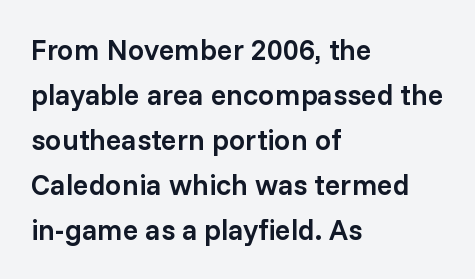
The image shows 29 px semibold sans-serif type, upright; set left-aligned, normal line spacing (1.55x), normal letter spacing, not underlined; low stroke contrast and a medium x-height.
